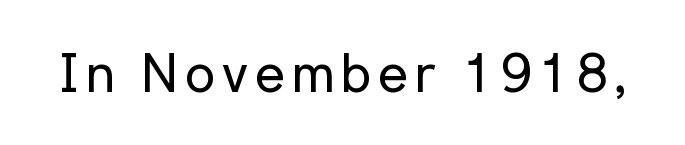
{"serif": "no", "italic": "no", "bold": "no", "weight": "regular", "width": "normal", "stroke_contrast": "low", "x_height": "medium", "monospaced": "no", "underline": "no", "glyph_px": 54}
